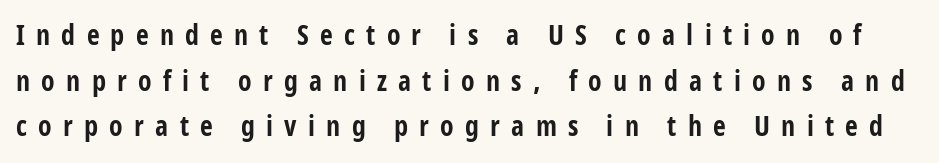
Glyph-to-glyph distance is far greater than everyday printed text. The gap between lines stays unmarked. The passage shown is typed in a proportional face where columns would drift. The designer left line spacing at the default.
